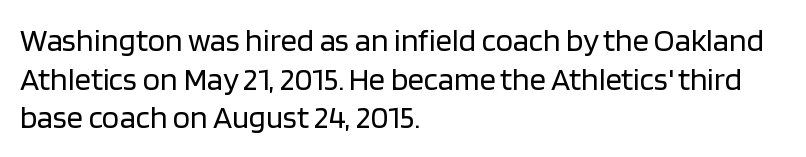
Q: Is the text bold? A: No.
Q: Is the text italic (slanted)? A: No, it is upright.
Q: Is the typeface a serif or a sans-serif typeface? A: Sans-serif.
Q: Is the text underlined? A: No.
Q: How is the paragraph aligned? A: Left-aligned.
Q: Is the spacing between letters normal or unusually wide? A: Normal.
Q: Width (condensed, normal, or wide)? A: Normal.
Q: Stroke contrast? A: Low.
Q: x-height? A: Large.
Q: Monospaced? A: No.
